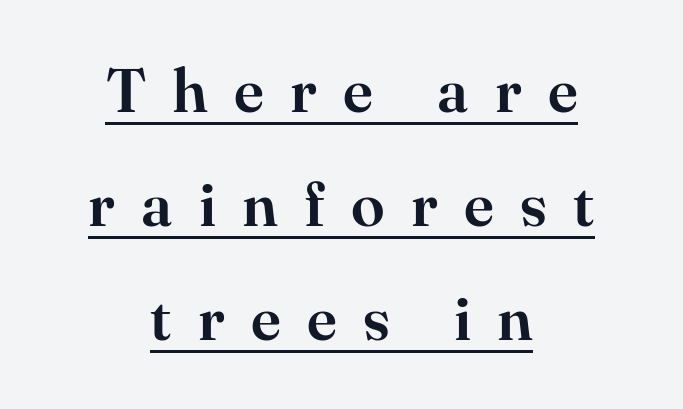
{"serif": "yes", "italic": "no", "width": "normal", "stroke_contrast": "high", "x_height": "small", "monospaced": "no", "underline": "yes", "align": "center", "line_spacing_ratio": 1.87, "letter_spacing": "wide", "letter_spacing_em": 0.43, "glyph_px": 61}
